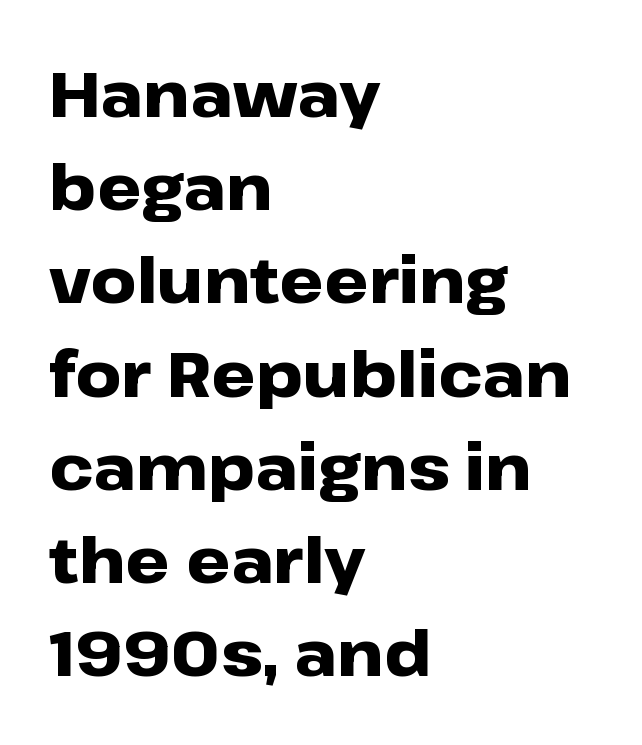
{"serif": "no", "italic": "no", "bold": "yes", "weight": "heavy", "width": "wide", "stroke_contrast": "low", "x_height": "medium", "monospaced": "no", "underline": "no", "align": "left", "line_spacing": "normal", "line_spacing_ratio": 1.48, "letter_spacing": "normal", "letter_spacing_em": 0.0, "glyph_px": 63}
